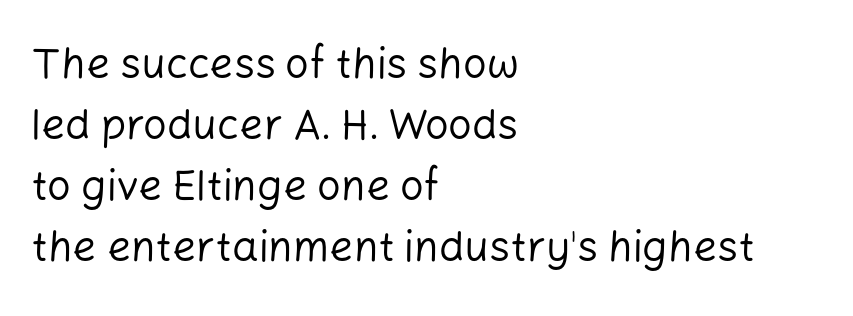
The image shows 42 px regular-weight sans-serif type, upright; set left-aligned, normal line spacing (1.45x), normal letter spacing, not underlined; low stroke contrast and a medium x-height.
